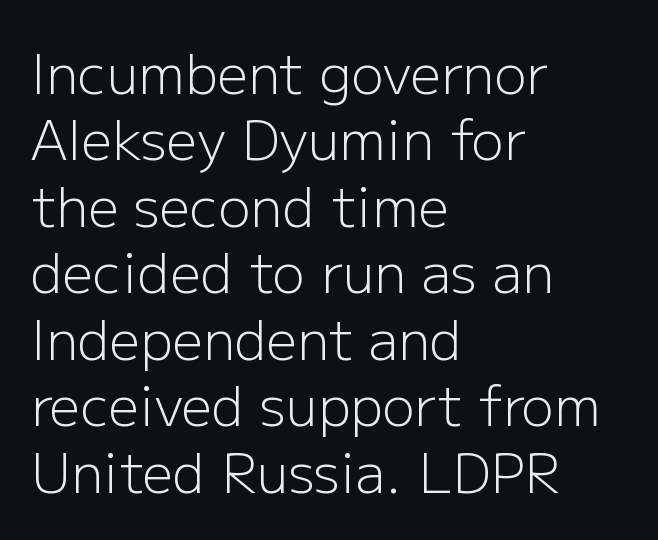
Reading down the block, your eye returns to a fixed left position each line. Descenders are the only things crossing below the line. The passage shown has conventional tracking throughout. Think of a printed novel: that variable character pitch is what you see here. The rendering shows plain stroke endings on the letterforms — a sans-serif design.
